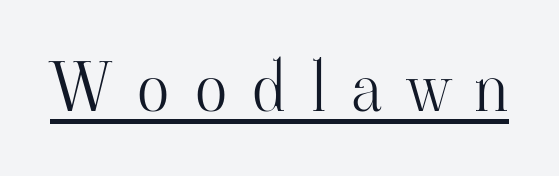
{"serif": "yes", "italic": "no", "bold": "no", "weight": "light", "width": "normal", "stroke_contrast": "high", "x_height": "small", "monospaced": "no", "underline": "yes", "letter_spacing": "wide", "letter_spacing_em": 0.38, "glyph_px": 67}
